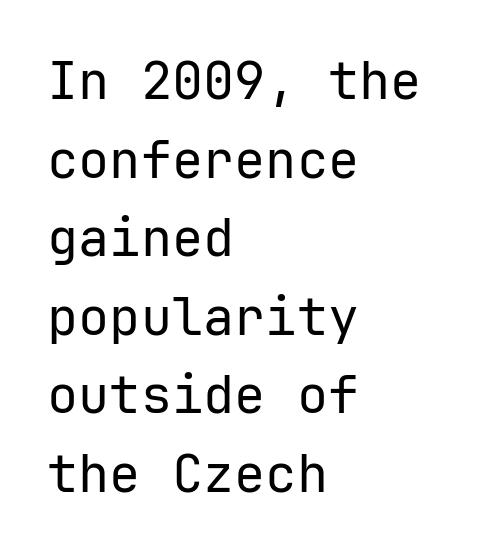
Q: Is the text bold? A: No.
Q: Is the text italic (slanted)? A: No, it is upright.
Q: Is the typeface a serif or a sans-serif typeface? A: Sans-serif.
Q: Is the text underlined? A: No.
Q: How is the paragraph aligned? A: Left-aligned.
Q: Is the spacing between letters normal or unusually wide? A: Normal.
Q: Is the spacing between lines tight, normal or loose? A: Normal.
Q: Width (condensed, normal, or wide)? A: Normal.
Q: Stroke contrast? A: Low.
Q: x-height? A: Medium.
Q: Monospaced? A: Yes.
